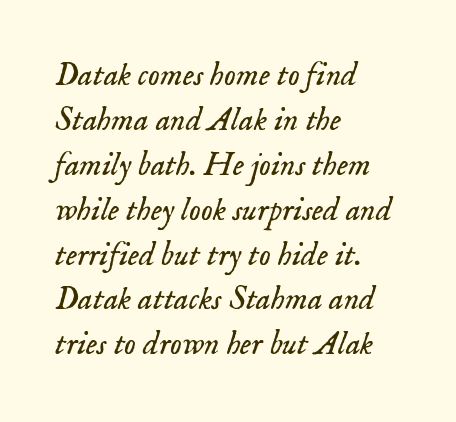
The image shows 33 px light serif type, italic (leaning right); set left-aligned, normal line spacing (1.36x), normal letter spacing, not underlined; low stroke contrast and a small x-height.
